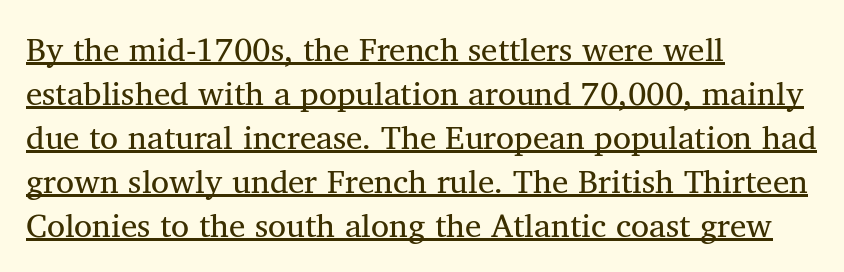
There is no visible air inserted between adjacent glyphs. Is there any slant? The stems are plumb. Heaviness? Minimal to ordinary, like unemphasized prose. Looks like regular typesetting: each glyph gets only the width it needs. If you measured baseline to baseline, you'd find a middling distance. A baseline rule has been typeset under these characters.
